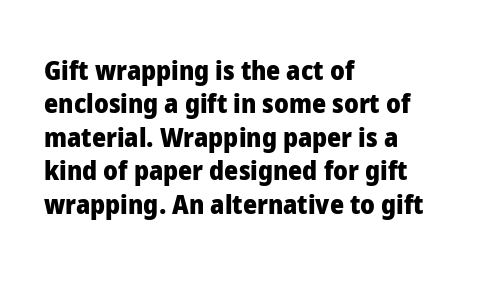
There is no visible air inserted between adjacent glyphs. Compared with a centered layout, this one pins lines to the left instead. The strokes are fattened all the way to bold. A typesetter would mark this as roman, not italic. The words here are not underlined.
